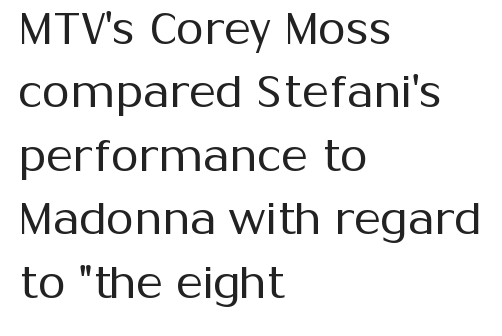
The image shows 45 px regular-weight sans-serif type, upright; set left-aligned, normal line spacing (1.41x), normal letter spacing, not underlined; medium stroke contrast and a medium x-height.
